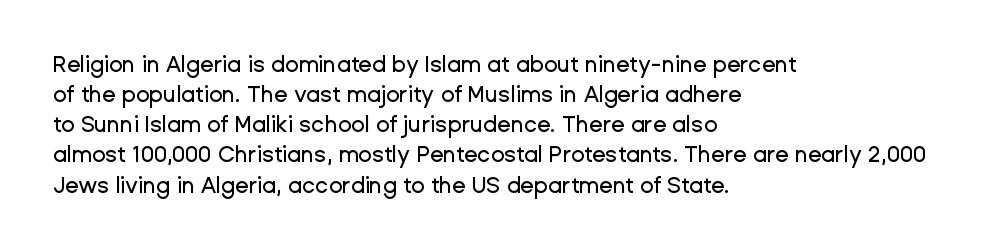
Q: Is the text italic (slanted)? A: No, it is upright.
Q: Is the text underlined? A: No.
Q: How is the paragraph aligned? A: Left-aligned.
Q: Is the spacing between letters normal or unusually wide? A: Normal.
Q: Is the spacing between lines tight, normal or loose? A: Normal.
